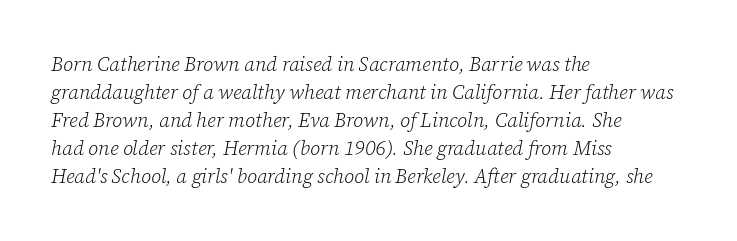
The image shows 20 px text type, italic (leaning right); set left-aligned, normal line spacing (1.4x), normal letter spacing, not underlined.
